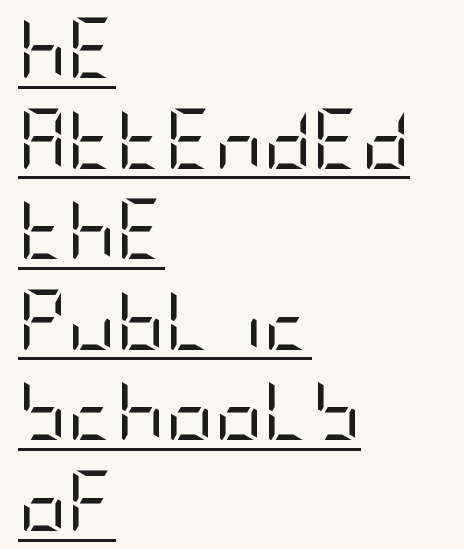
Students, note that the glyphs here touch the page at normal intervals. The letters carry no serifs — their stems end cleanly without finishing strokes. Italic: no, the glyphs are upright roman. This reads as an unemphasized weight, regular at the heaviest. If you measured baseline to baseline, you'd find a middling distance.
